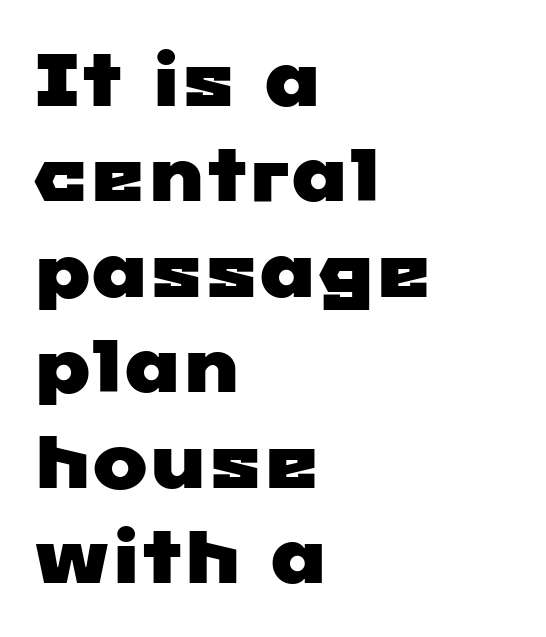
The image shows 74 px wide sans-serif type; set left-aligned, normal line spacing (1.29x), normal letter spacing, not underlined; low stroke contrast and a medium x-height.
